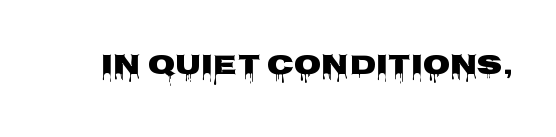
{"serif": "no", "italic": "no", "bold": "yes", "weight": "heavy", "width": "wide", "stroke_contrast": "low", "x_height": "large", "monospaced": "no", "underline": "no", "letter_spacing": "normal", "letter_spacing_em": 0.0, "glyph_px": 28}
